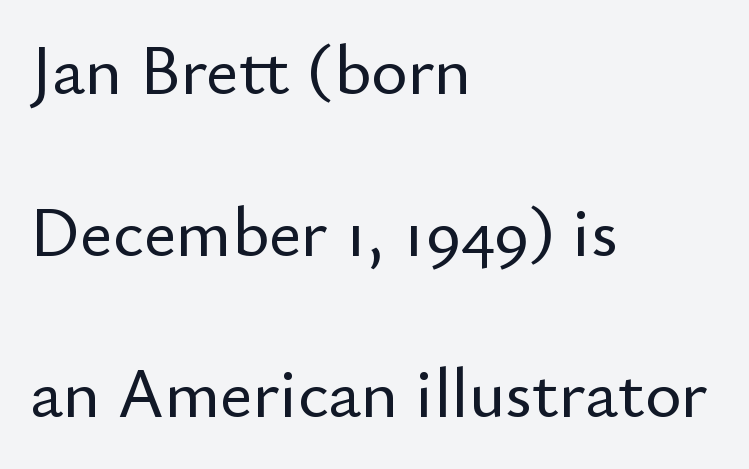
The strip under each line holds only bare page. Notice the wide empty band between every row — that's loose leading. The letters stand straight up with perfectly vertical stems. Caption: standard tracking, unaltered. Is this a fixed-width face? No — the glyphs have proportional, varying widths. Does the type have serifs? No, each stem ends abruptly.
